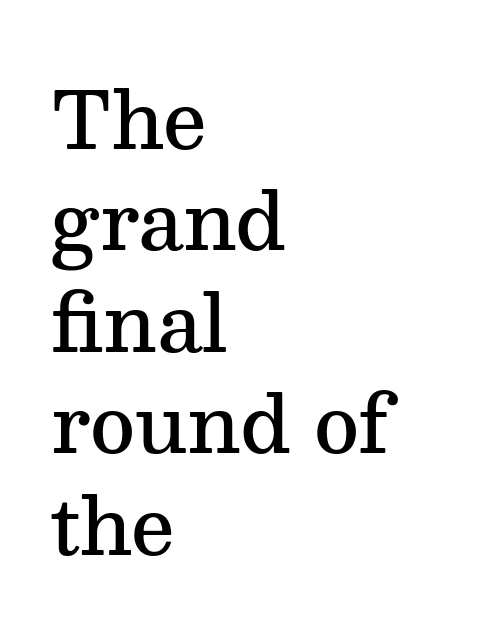
The area under the type is left untouched. Tall strokes in this sample are plumb rather than angled. What kind of face is this? One with serifs. Does the copy run flush right? No — it runs flush left. This rendering leaves character spacing at its baseline value.
